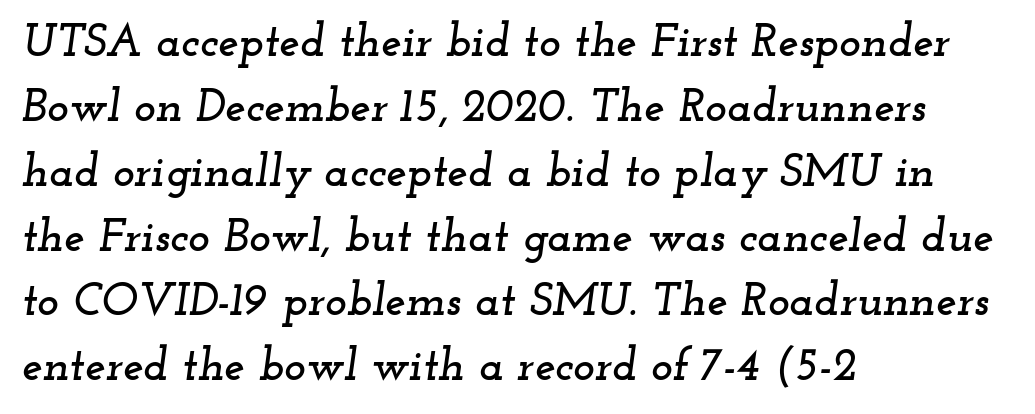
Q: Is the text italic (slanted)? A: Yes, it leans right by about 12 degrees.
Q: Is the typeface a serif or a sans-serif typeface? A: Serif.
Q: Is the text underlined? A: No.
Q: How is the paragraph aligned? A: Left-aligned.
Q: Is the spacing between letters normal or unusually wide? A: Normal.
Q: Is the spacing between lines tight, normal or loose? A: Normal.
Q: Width (condensed, normal, or wide)? A: Wide.
Q: Stroke contrast? A: Low.
Q: x-height? A: Small.
Q: Monospaced? A: No.
